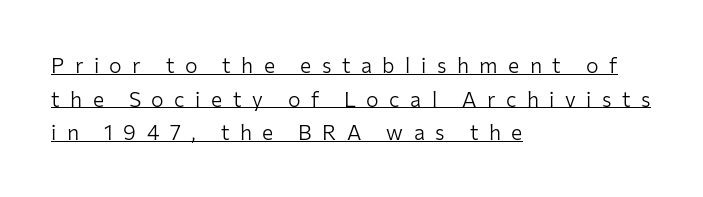
How are the letters spaced? Widely, with obvious added tracking. What decoration does the sample have? An underline. Compared with typical paragraphs, the rows here are spaced about the same. Heft: none added — not bold. Posture: straight, roman, zero tilt. This sample is left-justified, so line endings fall wherever the words run out.
